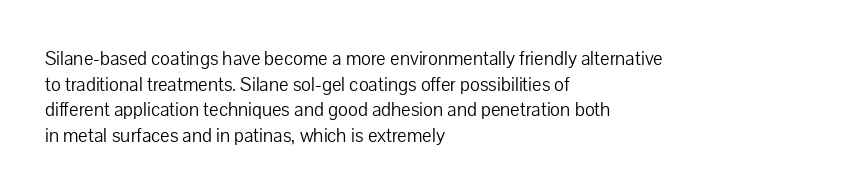
{"italic": "no", "bold": "no", "underline": "no", "align": "left", "line_spacing": "normal", "line_spacing_ratio": 1.28, "letter_spacing": "normal", "letter_spacing_em": 0.0, "glyph_px": 20}
